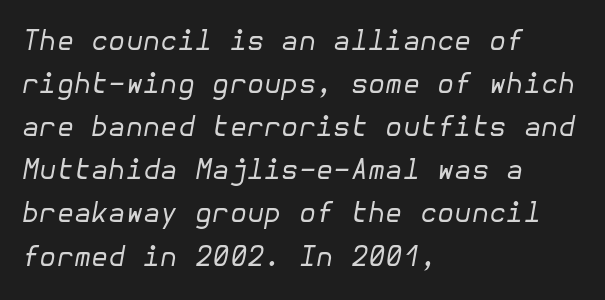
These lines stack with their left ends in a neat column. Words appear dense and cohesive because spacing is normal. The gap between lines stays unmarked. Slant detected: the letters are inclined.
